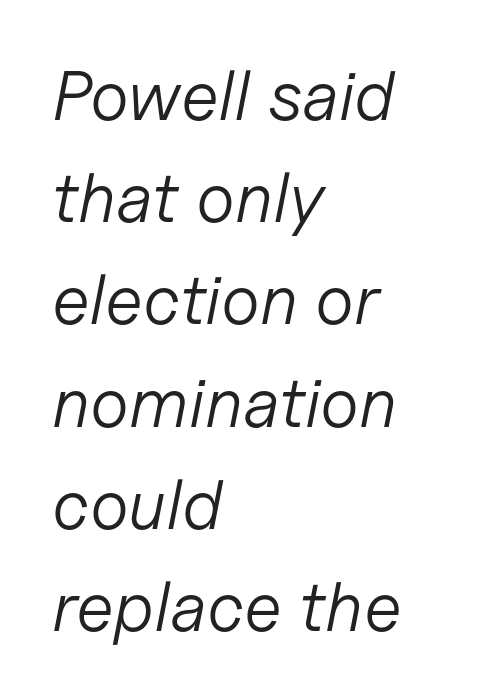
{"italic": "yes", "lean": "right", "slant_degrees": 11, "bold": "no", "weight": "light", "width": "normal", "stroke_contrast": "low", "x_height": "medium", "monospaced": "no", "underline": "no", "align": "left", "line_spacing": "normal", "line_spacing_ratio": 1.46, "letter_spacing": "normal", "letter_spacing_em": 0.0, "glyph_px": 70}
